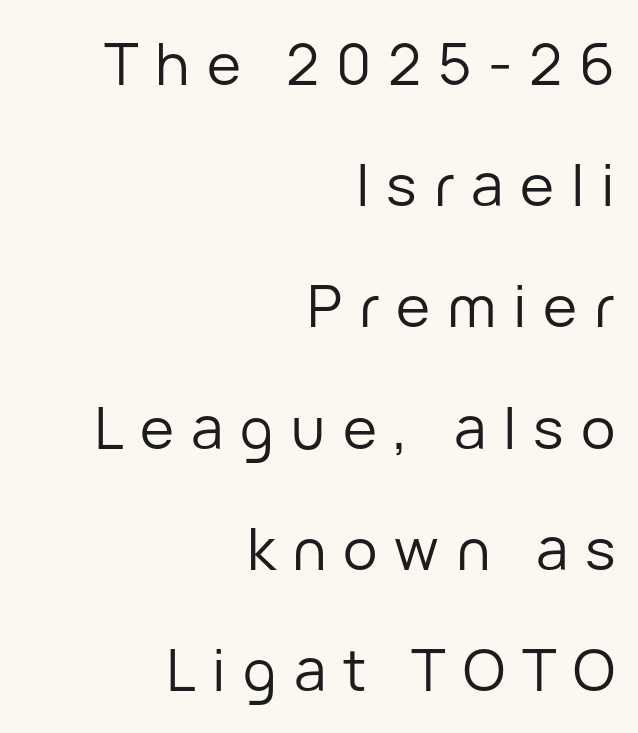
The image shows 58 px regular-weight sans-serif type, upright; set right-aligned, loose line spacing (2.09x), unusually wide letter spacing (+0.29 em), not underlined; low stroke contrast and a medium x-height.
